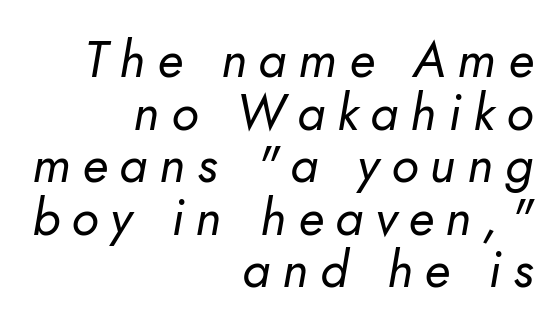
Q: Is the text bold? A: No.
Q: Is the text italic (slanted)? A: Yes, it leans right by about 10 degrees.
Q: Is the text underlined? A: No.
Q: How is the paragraph aligned? A: Right-aligned.
Q: Is the spacing between letters normal or unusually wide? A: Unusually wide.
Q: Is the spacing between lines tight, normal or loose? A: Tight.
Q: Width (condensed, normal, or wide)? A: Normal.
Q: Stroke contrast? A: Low.
Q: x-height? A: Small.
Q: Monospaced? A: No.
